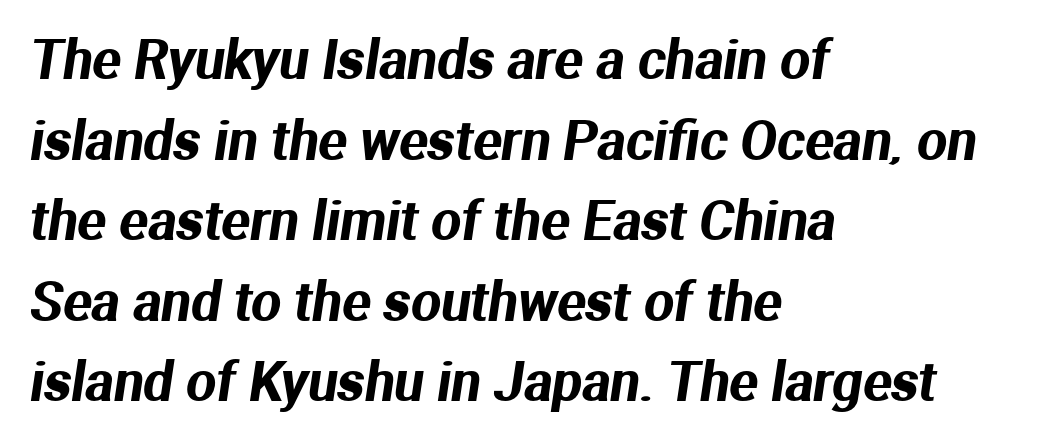
The passage shown has conventional tracking throughout. Proportional: the letters do not fall into vertical columns. The passage shown is not underscored anywhere. Reading down the block, your eye returns to a fixed left position each line. A normal amount of white space separates one row of letters from the next. The text was rendered using a sans face with plain stroke endings.
